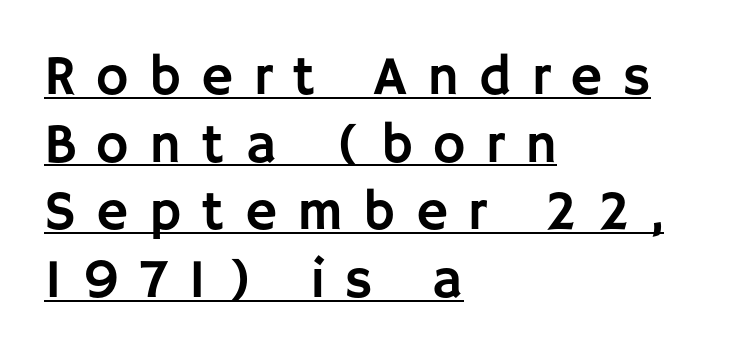
Q: Is the text italic (slanted)? A: No, it is upright.
Q: Is the typeface a serif or a sans-serif typeface? A: Sans-serif.
Q: Is the text underlined? A: Yes.
Q: How is the paragraph aligned? A: Left-aligned.
Q: Is the spacing between letters normal or unusually wide? A: Unusually wide.
Q: Width (condensed, normal, or wide)? A: Normal.
Q: Stroke contrast? A: Low.
Q: x-height? A: Large.
Q: Monospaced? A: No.
